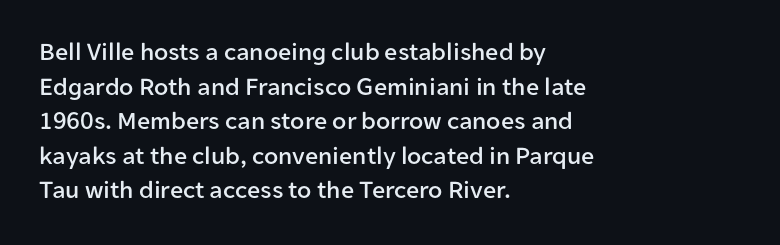
{"italic": "no", "underline": "no", "align": "left", "line_spacing": "normal", "line_spacing_ratio": 1.33, "letter_spacing": "normal", "letter_spacing_em": 0.0, "glyph_px": 26}
